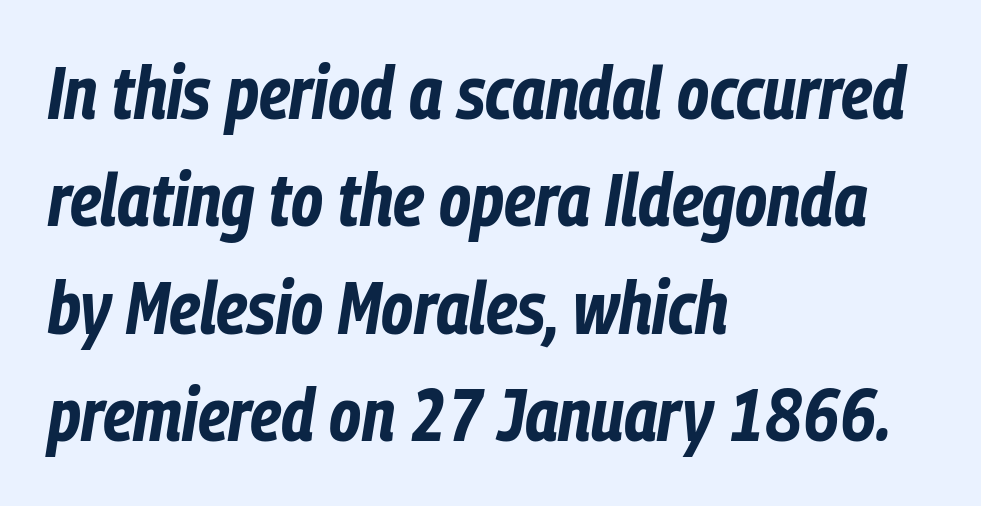
Each letter keeps its own natural width here, so spacing adapts to shape. The leading is moderate, giving the passage an even texture. These lines keep a tight, regular rhythm from letter to letter. This is heavy type, rendered in bold. Slanted lettering throughout.
